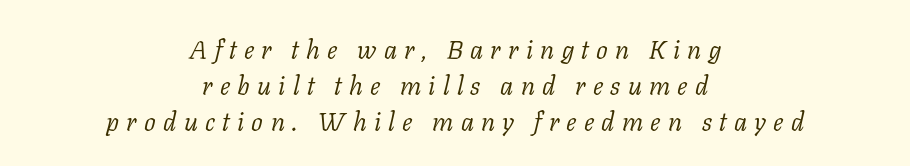
The image shows 26 px text type, italic (leaning right); set centered, normal line spacing (1.39x), unusually wide letter spacing (+0.28 em), not underlined.
